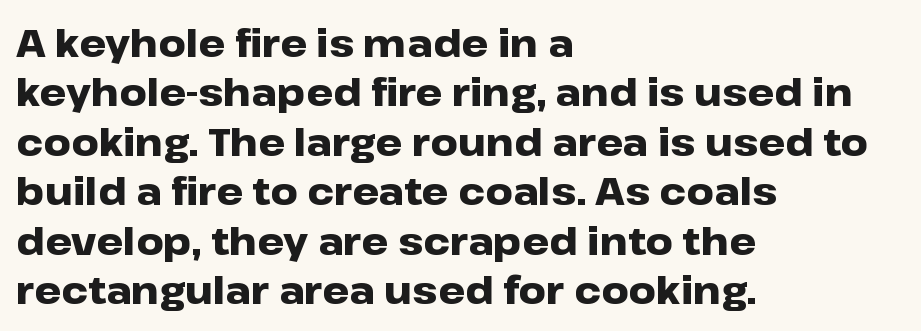
{"serif": "no", "italic": "no", "bold": "yes", "weight": "heavy", "width": "wide", "stroke_contrast": "low", "x_height": "medium", "monospaced": "no", "underline": "no", "align": "left", "line_spacing": "normal", "line_spacing_ratio": 1.3, "letter_spacing": "normal", "letter_spacing_em": 0.0, "glyph_px": 38}
